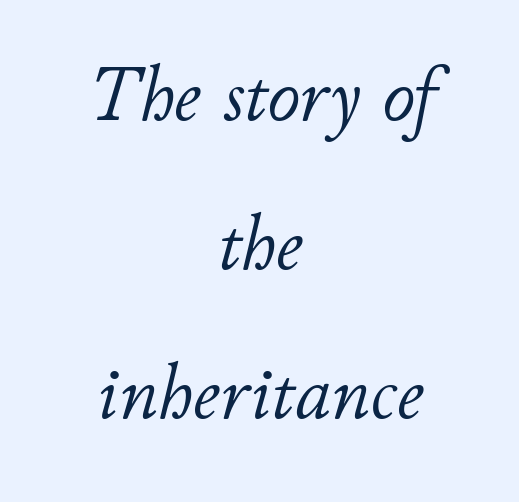
This is oblique type, the kind used for emphasis or titles. Is this a fixed-width face? No — the glyphs have proportional, varying widths. Does the copy run flush right? No — it is centered line by line. The weight would be labelled regular, book, light, or lighter still. Any mark beneath the type? The region is blank. Nothing unusual about the tracking: characters are spaced as the font intends.
